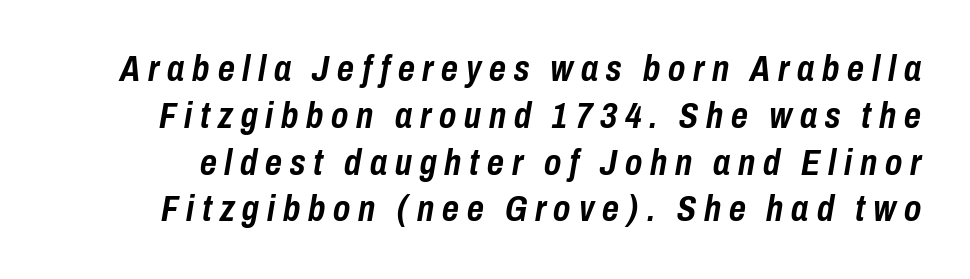
Q: Is the text bold? A: Yes.
Q: Is the text italic (slanted)? A: Yes, it leans right by about 10 degrees.
Q: Is the text underlined? A: No.
Q: Is the spacing between letters normal or unusually wide? A: Unusually wide.
Q: Is the spacing between lines tight, normal or loose? A: Normal.
Q: Width (condensed, normal, or wide)? A: Condensed.
Q: Stroke contrast? A: Low.
Q: x-height? A: Medium.
Q: Monospaced? A: No.
